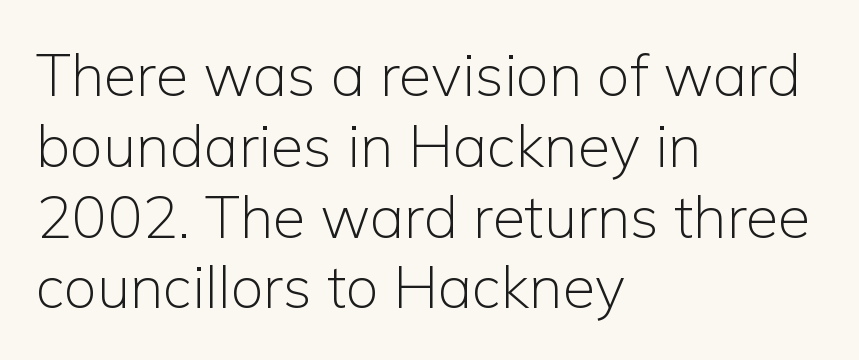
The image shows 59 px light sans-serif type, upright; set left-aligned, line spacing 1.2x, normal letter spacing, not underlined; low stroke contrast and a medium x-height.
